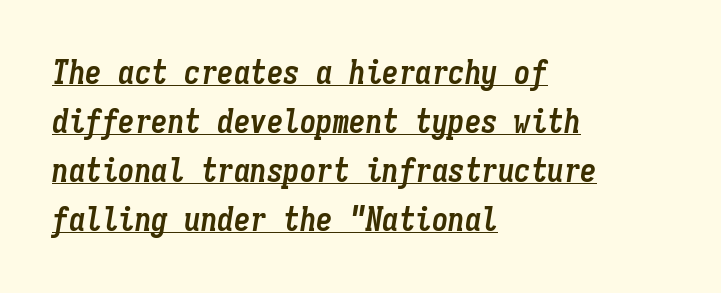
{"italic": "yes", "lean": "right", "slant_degrees": 9, "bold": "yes", "weight": "semibold", "width": "condensed", "stroke_contrast": "low", "x_height": "medium", "monospaced": "yes", "underline": "yes", "align": "left", "line_spacing": "normal", "line_spacing_ratio": 1.48, "letter_spacing": "normal", "letter_spacing_em": 0.0, "glyph_px": 33}
